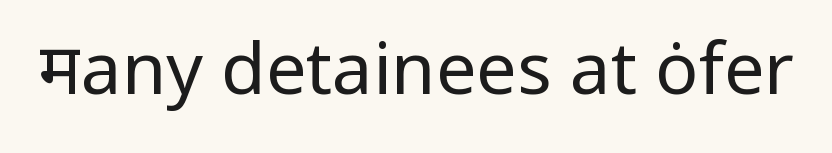
{"serif": "no", "italic": "no", "bold": "no", "weight": "regular", "width": "normal", "stroke_contrast": "low", "x_height": "medium", "monospaced": "no", "underline": "no", "letter_spacing": "normal", "letter_spacing_em": 0.0, "glyph_px": 72}
